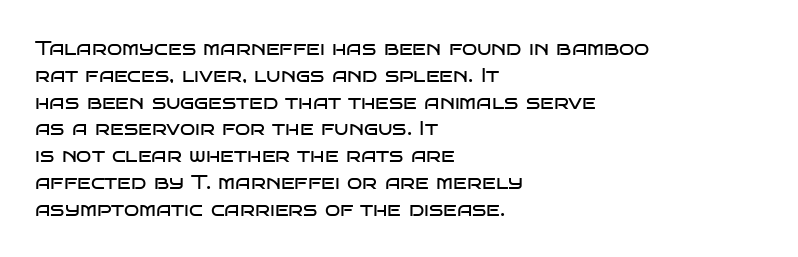
Q: Is the text bold? A: No.
Q: Is the text italic (slanted)? A: No, it is upright.
Q: Is the text underlined? A: No.
Q: How is the paragraph aligned? A: Left-aligned.
Q: Is the spacing between letters normal or unusually wide? A: Normal.
Q: Is the spacing between lines tight, normal or loose? A: Normal.
